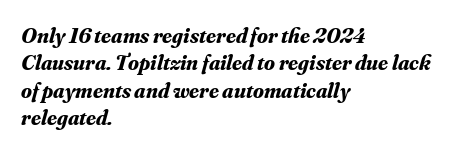
The image shows 22 px bold type, italic (leaning right); set left-aligned, normal line spacing (1.25x), normal letter spacing, not underlined.
